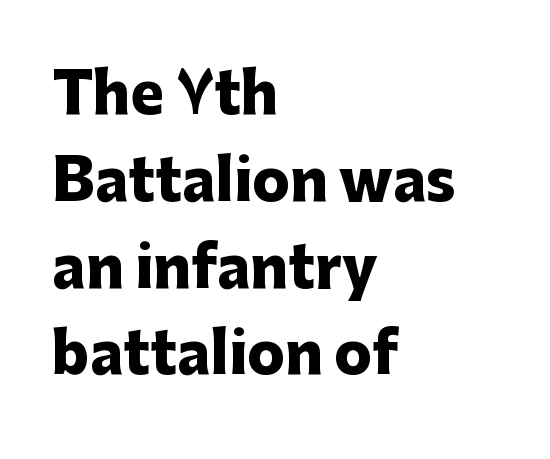
This sample keeps an unexceptional amount of space between lines. Each letter keeps its own natural width here, so spacing adapts to shape. The gap between lines stays unmarked. This is roman type, the default non-slanted kind.
